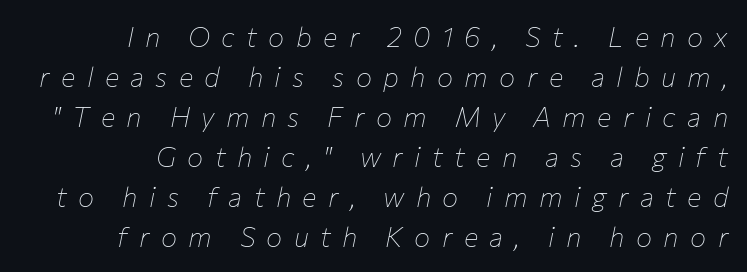
Q: Is the text bold? A: No.
Q: Is the text italic (slanted)? A: Yes, it leans right by about 12 degrees.
Q: Is the text underlined? A: No.
Q: How is the paragraph aligned? A: Right-aligned.
Q: Is the spacing between letters normal or unusually wide? A: Unusually wide.
Q: Is the spacing between lines tight, normal or loose? A: Normal.
